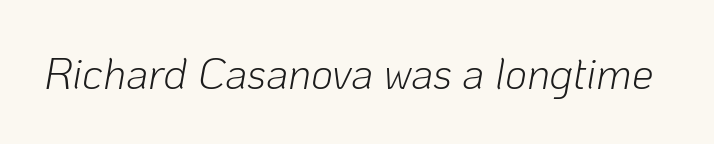
Q: Is the text bold? A: No.
Q: Is the text italic (slanted)? A: Yes, it leans right by about 10 degrees.
Q: Is the text underlined? A: No.
Q: Is the spacing between letters normal or unusually wide? A: Normal.
Q: Width (condensed, normal, or wide)? A: Normal.
Q: Stroke contrast? A: Low.
Q: x-height? A: Medium.
Q: Monospaced? A: No.
